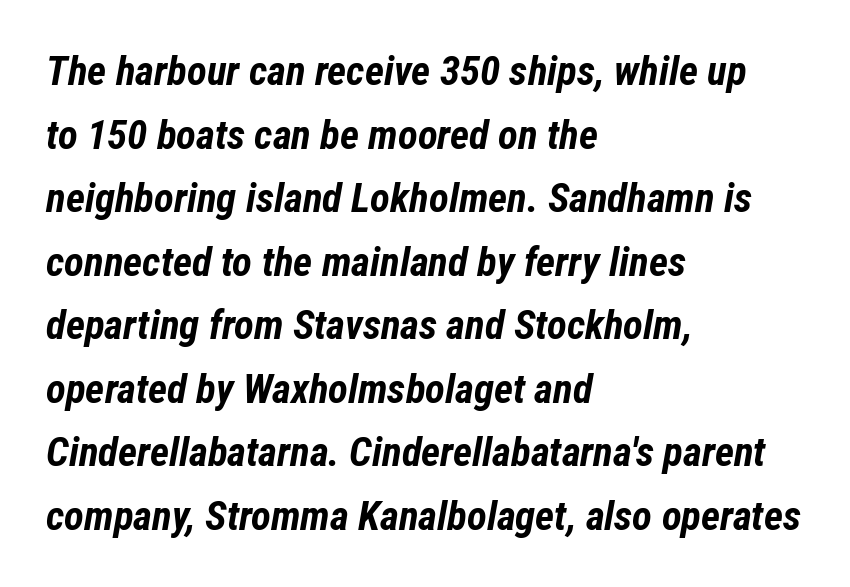
{"italic": "yes", "lean": "right", "slant_degrees": 12, "bold": "yes", "weight": "bold", "width": "condensed", "stroke_contrast": "low", "x_height": "medium", "monospaced": "no", "underline": "no", "align": "left", "line_spacing": "normal", "line_spacing_ratio": 1.55, "letter_spacing": "normal", "letter_spacing_em": 0.0, "glyph_px": 41}
